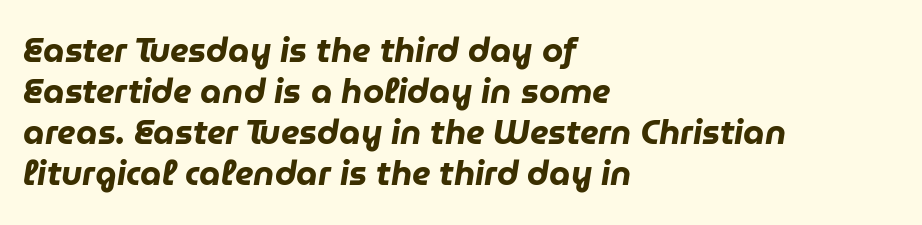
Q: Is the text bold? A: Yes.
Q: Is the text italic (slanted)? A: Yes, it leans right by about 9 degrees.
Q: Is the text underlined? A: No.
Q: How is the paragraph aligned? A: Left-aligned.
Q: Is the spacing between letters normal or unusually wide? A: Normal.
Q: Width (condensed, normal, or wide)? A: Normal.
Q: Stroke contrast? A: Low.
Q: x-height? A: Medium.
Q: Monospaced? A: No.
